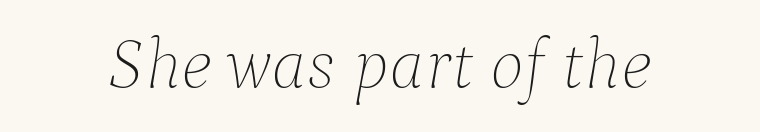
Q: Is the text bold? A: No.
Q: Is the text italic (slanted)? A: Yes, it leans right by about 9 degrees.
Q: Is the text underlined? A: No.
Q: Is the spacing between letters normal or unusually wide? A: Normal.
Q: Width (condensed, normal, or wide)? A: Normal.
Q: Stroke contrast? A: Low.
Q: x-height? A: Medium.
Q: Monospaced? A: No.
